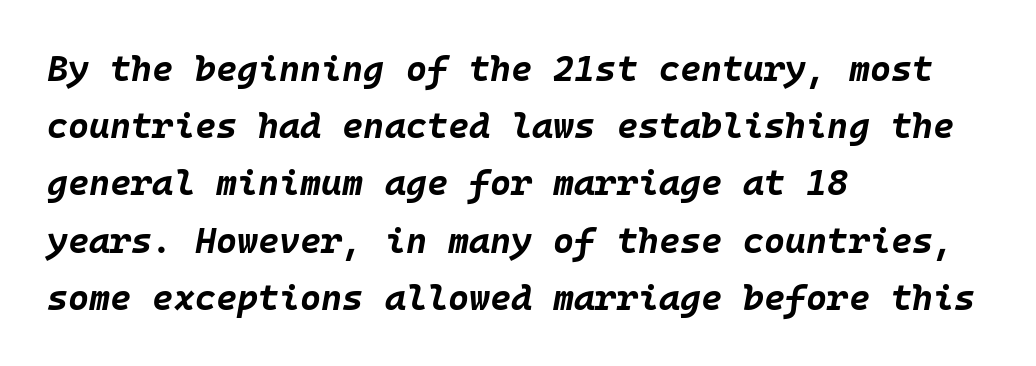
Q: Is the text bold? A: Yes.
Q: Is the text italic (slanted)? A: Yes, it leans right by about 10 degrees.
Q: Is the text underlined? A: No.
Q: How is the paragraph aligned? A: Left-aligned.
Q: Is the spacing between letters normal or unusually wide? A: Normal.
Q: Is the spacing between lines tight, normal or loose? A: Normal.
Q: Width (condensed, normal, or wide)? A: Normal.
Q: Stroke contrast? A: Low.
Q: x-height? A: Large.
Q: Monospaced? A: Yes.
